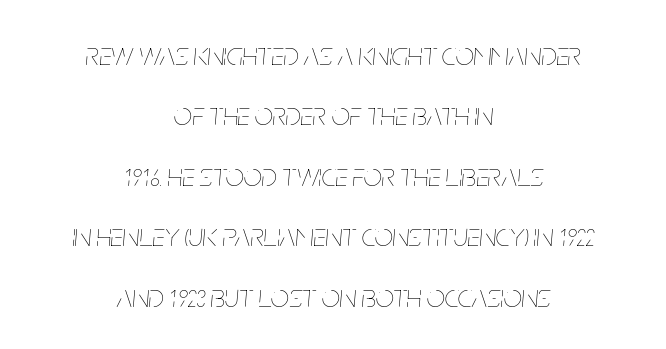
The image shows 32 px thin, condensed type, italic (leaning right); set centered, line spacing 1.89x, normal letter spacing, not underlined; low stroke contrast and a large x-height.
